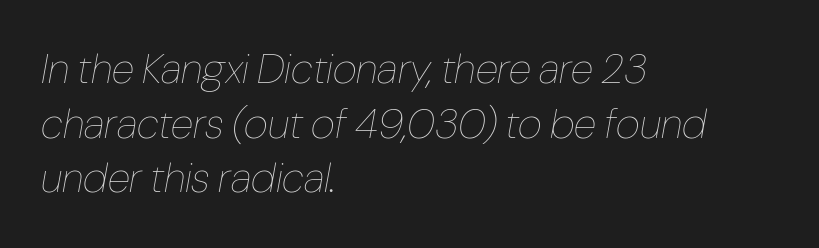
{"italic": "yes", "lean": "right", "slant_degrees": 10, "bold": "no", "weight": "thin", "width": "condensed", "stroke_contrast": "low", "x_height": "medium", "monospaced": "no", "underline": "no", "align": "left", "line_spacing": "normal", "line_spacing_ratio": 1.3, "letter_spacing": "normal", "letter_spacing_em": 0.0, "glyph_px": 42}
